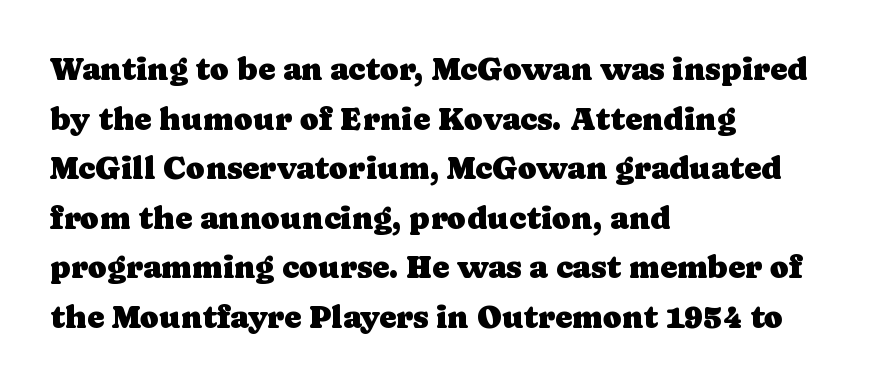
{"serif": "yes", "italic": "no", "width": "normal", "stroke_contrast": "low", "x_height": "medium", "monospaced": "no", "underline": "no", "align": "left", "line_spacing": "normal", "line_spacing_ratio": 1.55, "letter_spacing": "normal", "letter_spacing_em": 0.0, "glyph_px": 32}
